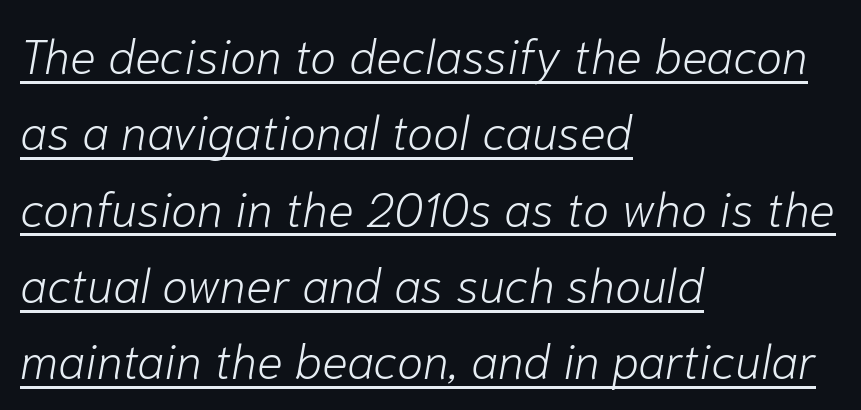
Q: Is the text bold? A: No.
Q: Is the text italic (slanted)? A: Yes, it leans right by about 10 degrees.
Q: Is the text underlined? A: Yes.
Q: How is the paragraph aligned? A: Left-aligned.
Q: Is the spacing between letters normal or unusually wide? A: Normal.
Q: Is the spacing between lines tight, normal or loose? A: Normal.
Q: Width (condensed, normal, or wide)? A: Normal.
Q: Stroke contrast? A: Low.
Q: x-height? A: Medium.
Q: Monospaced? A: No.
